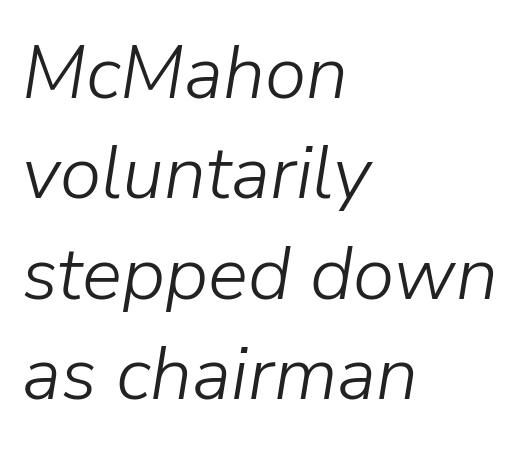
{"italic": "yes", "lean": "right", "slant_degrees": 9, "bold": "no", "weight": "light", "width": "normal", "stroke_contrast": "low", "x_height": "medium", "monospaced": "no", "underline": "no", "align": "left", "line_spacing": "normal", "line_spacing_ratio": 1.34, "letter_spacing": "normal", "letter_spacing_em": 0.0, "glyph_px": 75}
